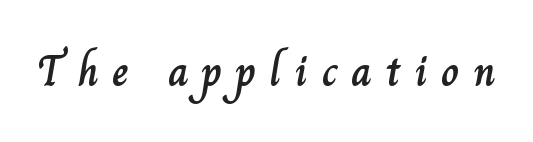
These lines are rendered in a variable-pitch font. Students, note that the glyphs here are deliberately spaced far apart. Clear beneath every line of the passage.
